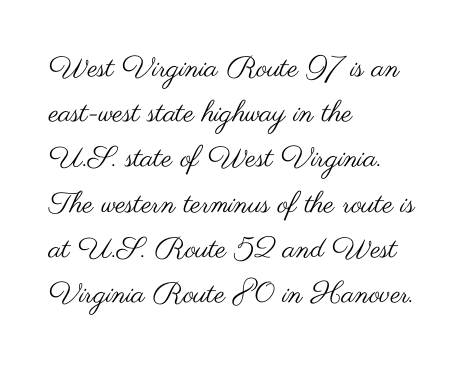
The image shows 29 px regular-weight, wide sans-serif type; set left-aligned, normal line spacing (1.56x), normal letter spacing, not underlined; medium stroke contrast and a small x-height.
